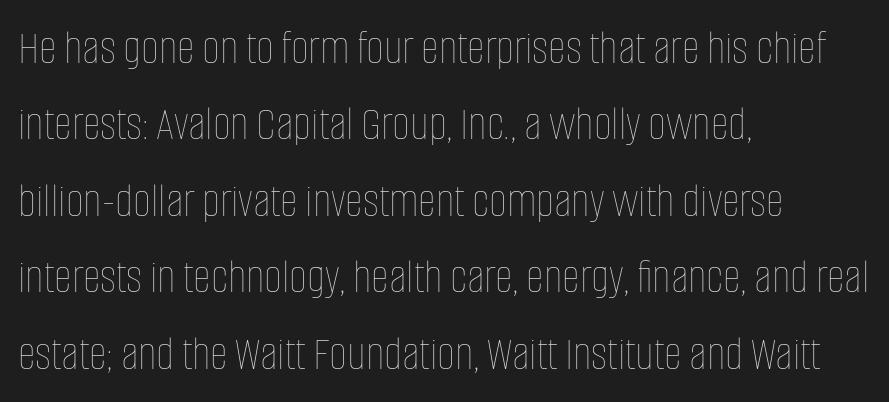
The image shows 49 px thin, condensed type, upright; set left-aligned, normal line spacing (1.56x), normal letter spacing, not underlined; low stroke contrast and a large x-height.
